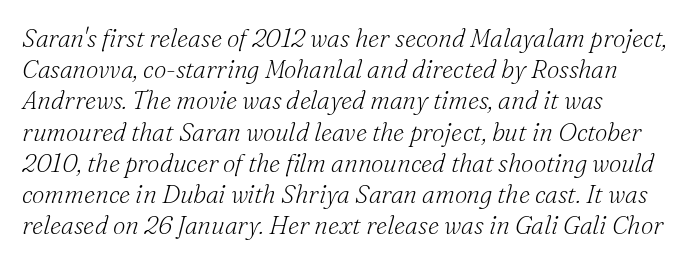
The image shows 25 px text type, italic (leaning right); set left-aligned, normal line spacing (1.25x), normal letter spacing, not underlined.
